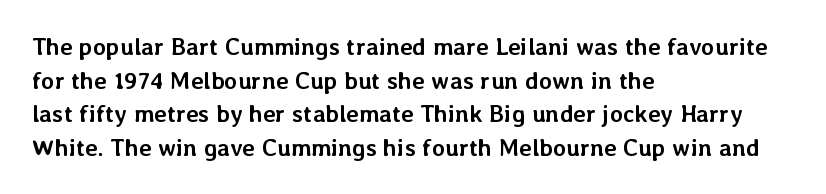
The image shows 24 px bold type, upright; set left-aligned, normal line spacing (1.4x), normal letter spacing, not underlined.
